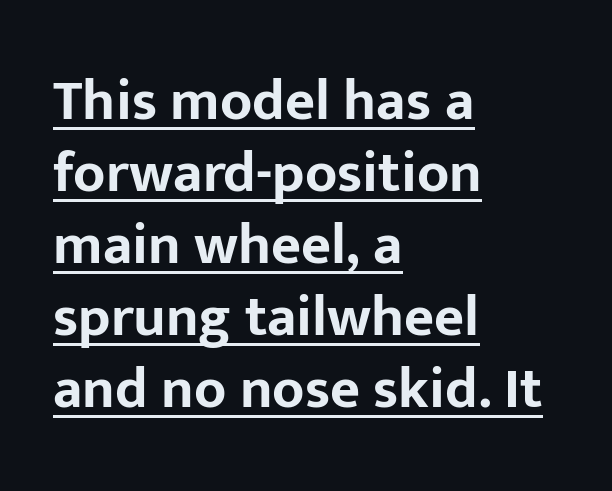
Q: Is the text bold? A: Yes.
Q: Is the text italic (slanted)? A: No, it is upright.
Q: Is the typeface a serif or a sans-serif typeface? A: Sans-serif.
Q: Is the text underlined? A: Yes.
Q: How is the paragraph aligned? A: Left-aligned.
Q: Is the spacing between letters normal or unusually wide? A: Normal.
Q: Width (condensed, normal, or wide)? A: Normal.
Q: Stroke contrast? A: Low.
Q: x-height? A: Medium.
Q: Monospaced? A: No.
